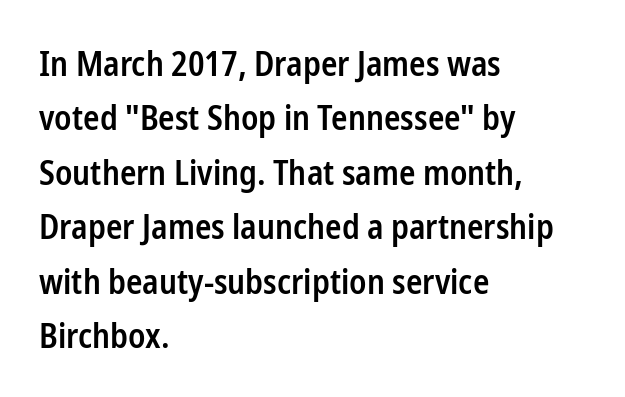
The image shows 34 px semibold, condensed sans-serif type, upright; set left-aligned, normal line spacing (1.6x), normal letter spacing, not underlined; low stroke contrast and a medium x-height.
